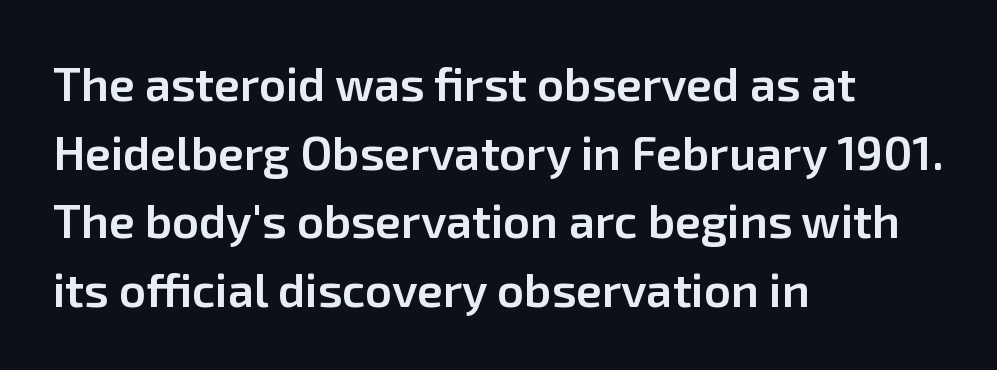
Q: Is the text bold? A: Semi-bold.
Q: Is the text italic (slanted)? A: No, it is upright.
Q: Is the typeface a serif or a sans-serif typeface? A: Sans-serif.
Q: Is the text underlined? A: No.
Q: How is the paragraph aligned? A: Left-aligned.
Q: Is the spacing between letters normal or unusually wide? A: Normal.
Q: Is the spacing between lines tight, normal or loose? A: Normal.
Q: Width (condensed, normal, or wide)? A: Normal.
Q: Stroke contrast? A: Low.
Q: x-height? A: Medium.
Q: Monospaced? A: No.
